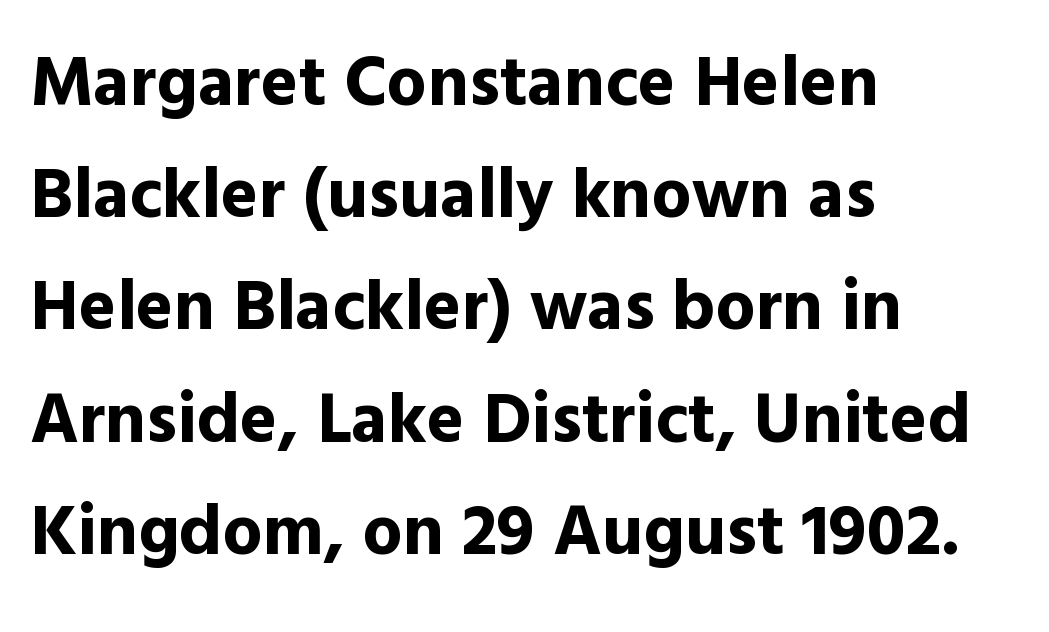
The image shows 71 px bold sans-serif type, upright; set left-aligned, normal line spacing (1.58x), normal letter spacing, not underlined; a medium x-height.
